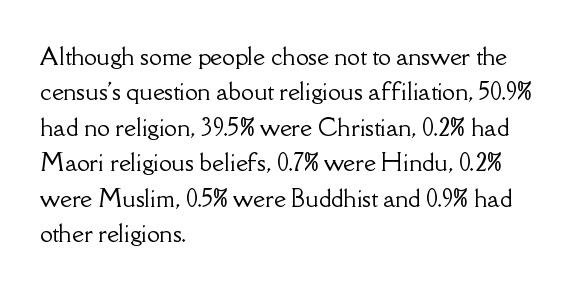
Nope, not italic — everything's standing straight. Words appear dense and cohesive because spacing is normal. The baseline area is clear. These lines sit exactly where default settings would place them. The compositor pushed each line to the left boundary.
